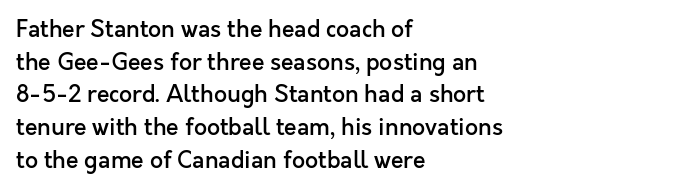
{"italic": "no", "bold": "semi", "underline": "no", "align": "left", "line_spacing": "normal", "line_spacing_ratio": 1.42, "letter_spacing": "normal", "letter_spacing_em": 0.0, "glyph_px": 23}
